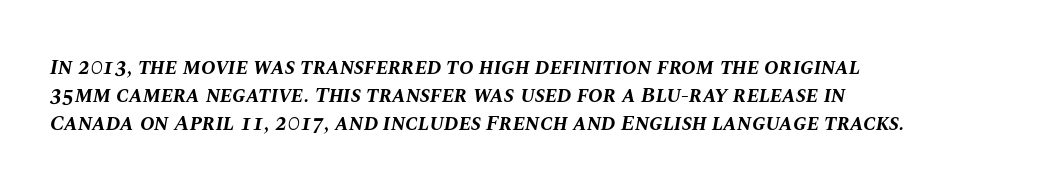
{"italic": "yes", "lean": "right", "slant_degrees": 10, "bold": "yes", "underline": "no", "align": "left", "line_spacing": "normal", "line_spacing_ratio": 1.28, "letter_spacing": "normal", "letter_spacing_em": 0.0, "glyph_px": 22}
